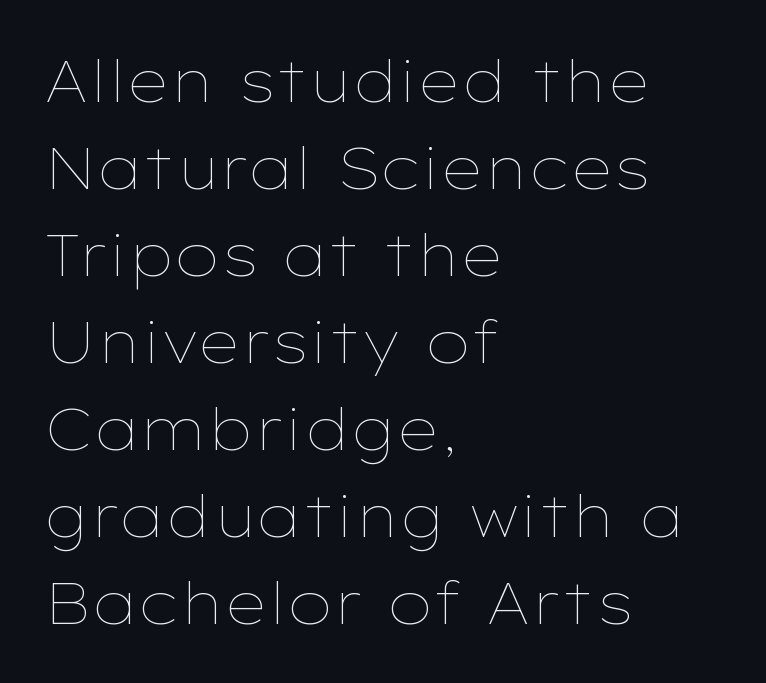
Q: Is the text bold? A: No.
Q: Is the text italic (slanted)? A: No, it is upright.
Q: Is the text underlined? A: No.
Q: How is the paragraph aligned? A: Left-aligned.
Q: Is the spacing between letters normal or unusually wide? A: Normal.
Q: Is the spacing between lines tight, normal or loose? A: Normal.
Q: Width (condensed, normal, or wide)? A: Wide.
Q: Stroke contrast? A: Low.
Q: x-height? A: Medium.
Q: Monospaced? A: No.
